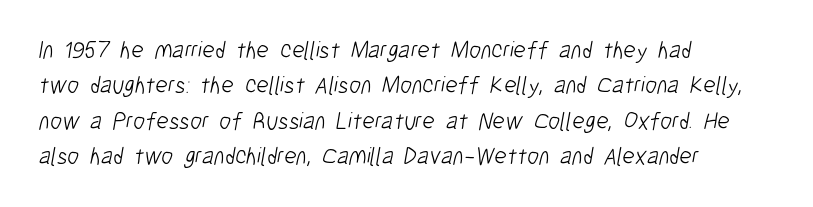
{"bold": "no", "underline": "no", "align": "left", "line_spacing": "normal", "line_spacing_ratio": 1.47, "letter_spacing": "normal", "letter_spacing_em": 0.0, "glyph_px": 24}
